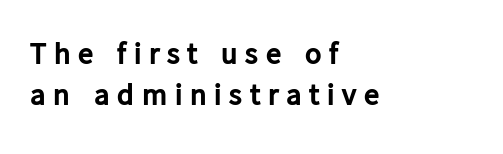
{"serif": "no", "italic": "no", "bold": "yes", "weight": "bold", "width": "normal", "stroke_contrast": "low", "x_height": "medium", "monospaced": "no", "underline": "no", "align": "left", "line_spacing": "normal", "line_spacing_ratio": 1.33, "letter_spacing": "wide", "letter_spacing_em": 0.24, "glyph_px": 31}
